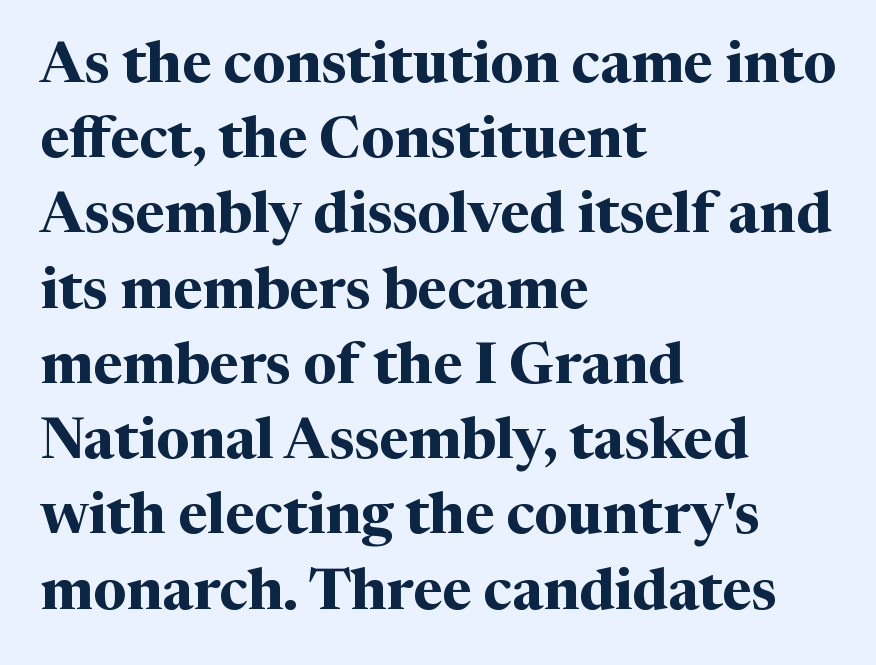
Q: Is the text bold? A: Yes.
Q: Is the text italic (slanted)? A: No, it is upright.
Q: Is the typeface a serif or a sans-serif typeface? A: Serif.
Q: Is the text underlined? A: No.
Q: How is the paragraph aligned? A: Left-aligned.
Q: Is the spacing between letters normal or unusually wide? A: Normal.
Q: Is the spacing between lines tight, normal or loose? A: Normal.
Q: Width (condensed, normal, or wide)? A: Normal.
Q: Stroke contrast? A: Medium.
Q: x-height? A: Medium.
Q: Monospaced? A: No.
